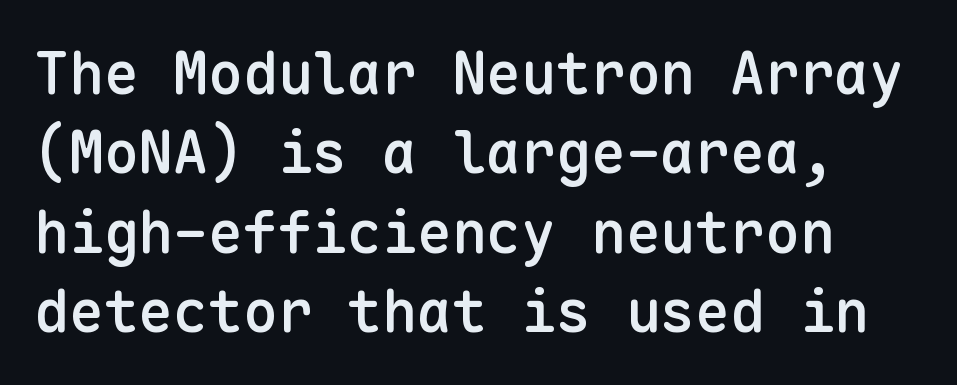
{"serif": "no", "italic": "no", "bold": "semi", "weight": "semibold", "width": "normal", "stroke_contrast": "low", "x_height": "medium", "monospaced": "yes", "underline": "no", "line_spacing": "normal", "line_spacing_ratio": 1.37, "letter_spacing": "normal", "letter_spacing_em": 0.0, "glyph_px": 58}
